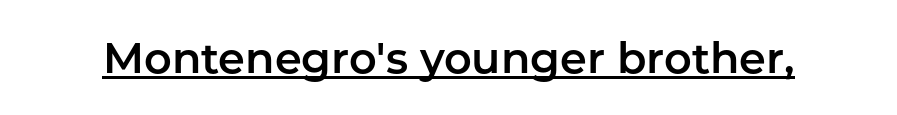
Upright lettering throughout. Descenders here cross a horizontal rule under the line. A typesetter would call this proportional, since set widths differ per character. Look at the bottom of the vertical strokes: they stop flat, with no serifs.
